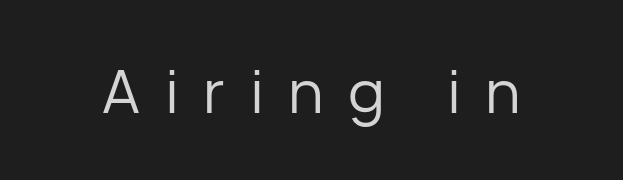
The image shows 60 px regular-weight sans-serif type, upright; set unusually wide letter spacing (+0.41 em), not underlined; low stroke contrast and a medium x-height.
